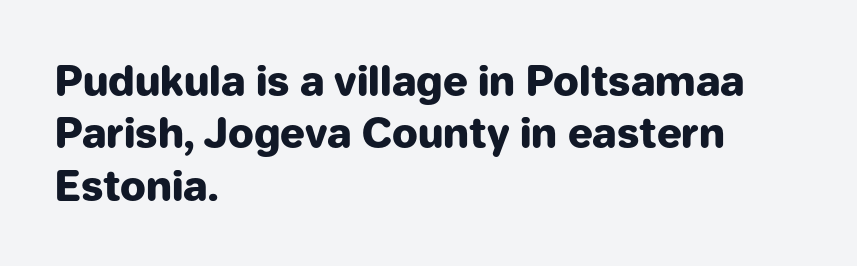
{"serif": "no", "italic": "no", "bold": "yes", "weight": "heavy", "width": "normal", "stroke_contrast": "low", "x_height": "medium", "monospaced": "no", "underline": "no", "align": "left", "line_spacing": "normal", "line_spacing_ratio": 1.28, "letter_spacing": "normal", "letter_spacing_em": 0.0, "glyph_px": 41}
